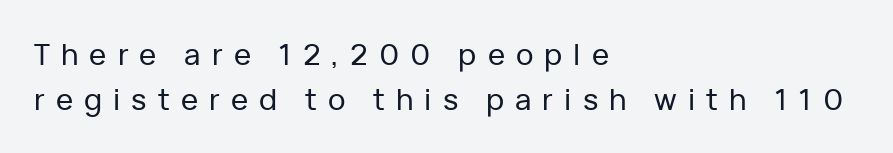
{"serif": "no", "italic": "no", "width": "normal", "stroke_contrast": "low", "x_height": "medium", "monospaced": "no", "underline": "no", "align": "left", "line_spacing": "normal", "line_spacing_ratio": 1.55, "letter_spacing": "wide", "letter_spacing_em": 0.38, "glyph_px": 29}
